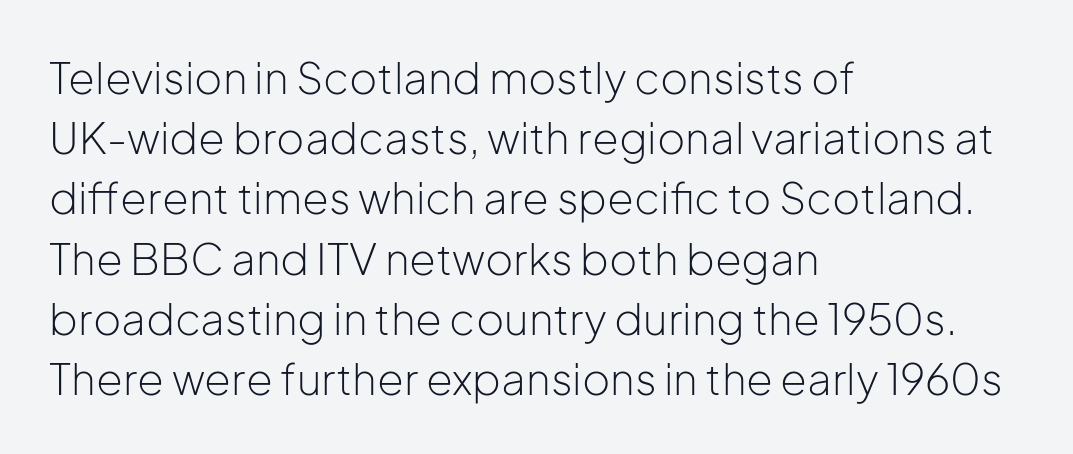
The image shows 43 px light sans-serif type, upright; set left-aligned, normal line spacing (1.4x), normal letter spacing, not underlined; low stroke contrast and a medium x-height.
